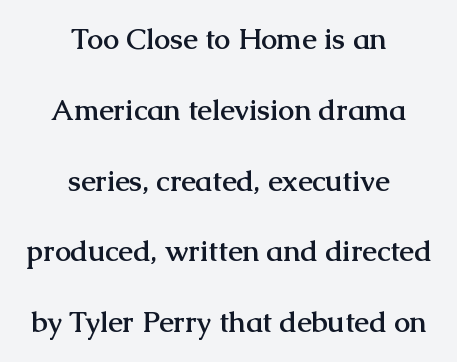
{"serif": "yes", "italic": "no", "bold": "yes", "weight": "semibold", "width": "normal", "stroke_contrast": "medium", "x_height": "medium", "monospaced": "no", "underline": "no", "align": "center", "line_spacing": "loose", "line_spacing_ratio": 2.44, "letter_spacing": "normal", "letter_spacing_em": 0.0, "glyph_px": 29}
